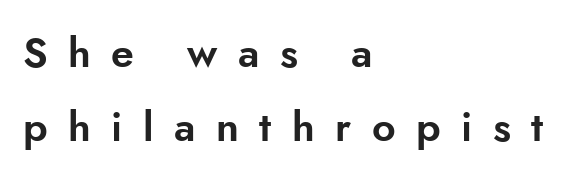
The image shows 41 px sans-serif type, upright; set left-aligned, line spacing 1.81x, unusually wide letter spacing (+0.5 em), not underlined; low stroke contrast and a small x-height.
